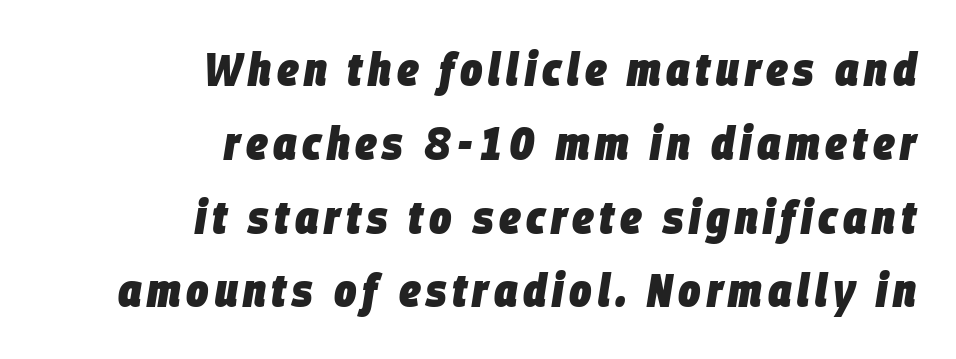
The image shows 47 px heavy, condensed type, italic (leaning right); set right-aligned, normal line spacing (1.57x), not underlined; low stroke contrast and a large x-height.
